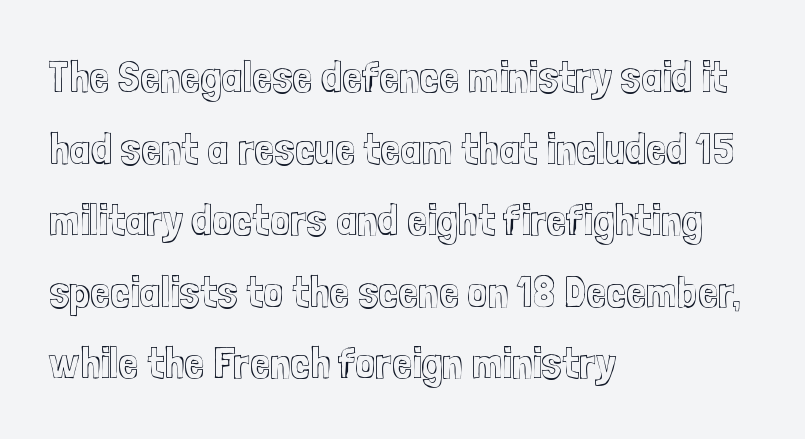
Q: Is the text italic (slanted)? A: No, it is upright.
Q: Is the text underlined? A: No.
Q: How is the paragraph aligned? A: Left-aligned.
Q: Is the spacing between letters normal or unusually wide? A: Normal.
Q: Is the spacing between lines tight, normal or loose? A: Normal.
Q: Width (condensed, normal, or wide)? A: Condensed.
Q: x-height? A: Medium.
Q: Monospaced? A: No.
